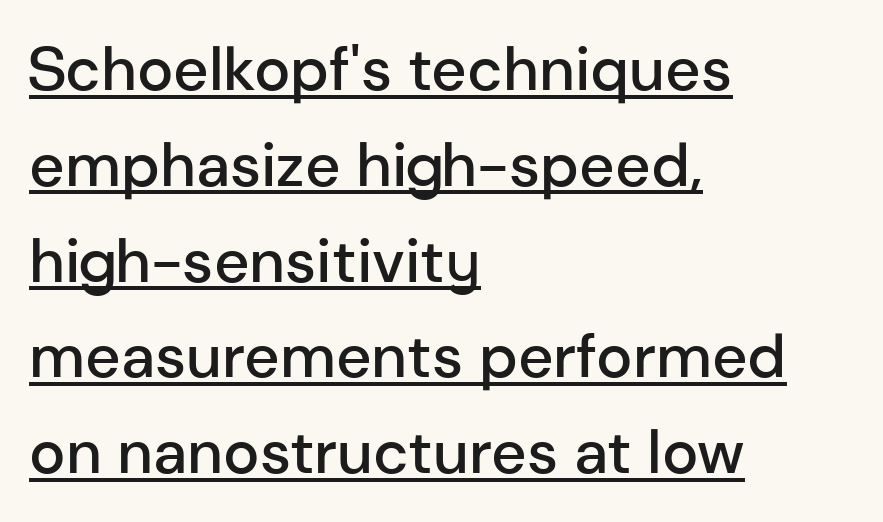
The letterforms sit shoulder to shoulder at normal distance. The sample has been set in demibold, a notch under bold. Look at the bottom of the vertical strokes: they stop flat, with no serifs. Horizontally, the lines are justified to the leading edge only. Proportional: the letters do not fall into vertical columns. Looks like someone drew a line under every word here.
